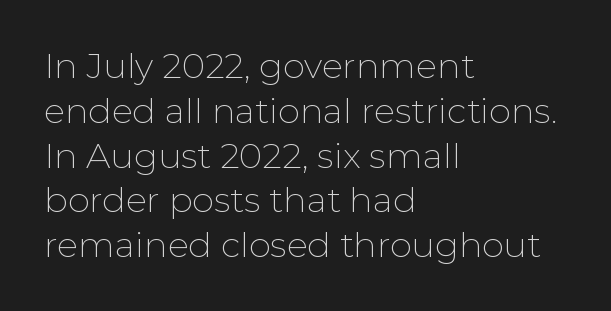
{"serif": "no", "italic": "no", "bold": "no", "weight": "thin", "width": "normal", "stroke_contrast": "low", "x_height": "medium", "monospaced": "no", "underline": "no", "align": "left", "line_spacing": "normal", "line_spacing_ratio": 1.28, "letter_spacing": "normal", "letter_spacing_em": 0.0, "glyph_px": 35}
